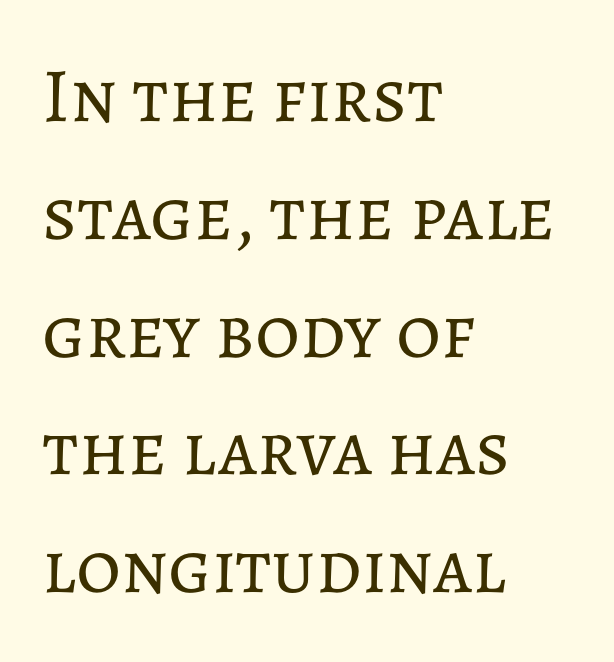
Q: Is the text bold? A: No.
Q: Is the text italic (slanted)? A: No, it is upright.
Q: Is the text underlined? A: No.
Q: How is the paragraph aligned? A: Left-aligned.
Q: Is the spacing between letters normal or unusually wide? A: Normal.
Q: Is the spacing between lines tight, normal or loose? A: Normal.
Q: Width (condensed, normal, or wide)? A: Normal.
Q: Stroke contrast? A: Low.
Q: x-height? A: Medium.
Q: Monospaced? A: No.
